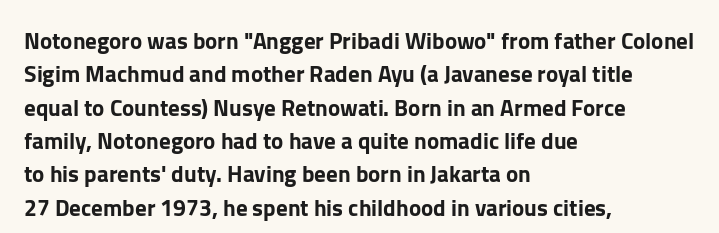
The image shows 23 px text type, upright; set left-aligned, normal line spacing (1.45x), normal letter spacing, not underlined.
